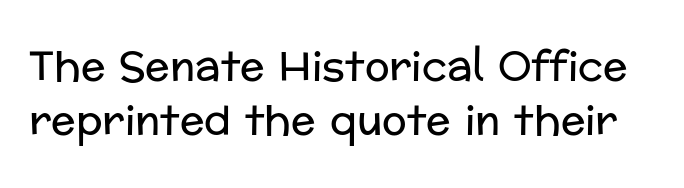
The image shows 41 px regular-weight sans-serif type, upright; set normal line spacing (1.31x), normal letter spacing, not underlined; low stroke contrast and a medium x-height.
